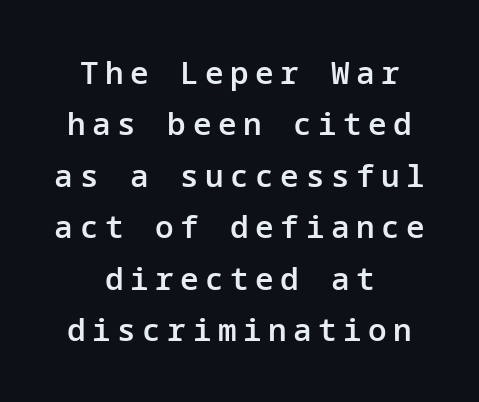
Nothing sits at the stroke ends, so this counts as sans-serif. Letter spacing: wide. Ordinary non-slanted type is in use. The rendering uses a moderate line-height, typical for paragraphs. The space beneath each line is pristine and unruled. Firm but not heavy-handed strokes: this text is semibold.
